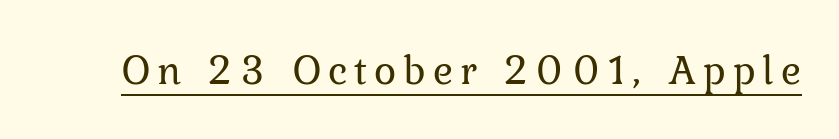
{"serif": "yes", "italic": "no", "bold": "no", "weight": "regular", "width": "normal", "stroke_contrast": "low", "x_height": "medium", "monospaced": "no", "underline": "yes", "glyph_px": 42}
